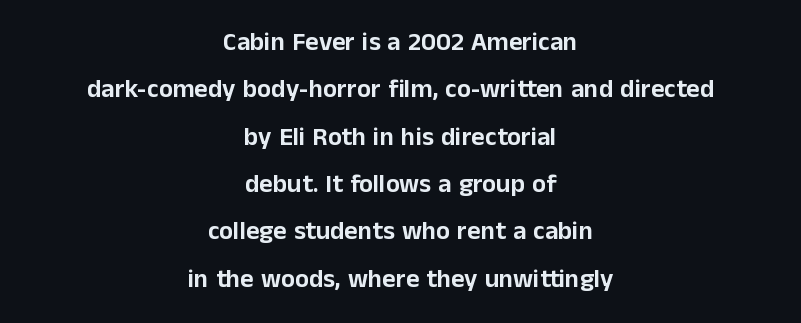
Q: Is the text italic (slanted)? A: No, it is upright.
Q: Is the text underlined? A: No.
Q: How is the paragraph aligned? A: Centered.
Q: Is the spacing between letters normal or unusually wide? A: Normal.
